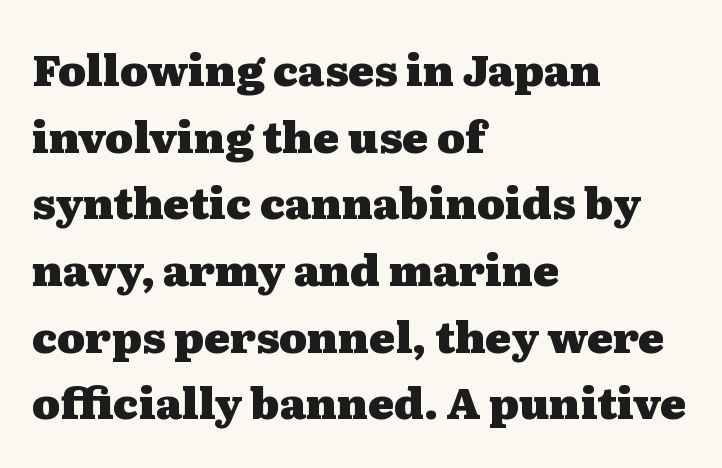
Q: Is the text bold? A: Yes.
Q: Is the text italic (slanted)? A: No, it is upright.
Q: Is the typeface a serif or a sans-serif typeface? A: Serif.
Q: Is the text underlined? A: No.
Q: How is the paragraph aligned? A: Left-aligned.
Q: Is the spacing between letters normal or unusually wide? A: Normal.
Q: Is the spacing between lines tight, normal or loose? A: Normal.
Q: Width (condensed, normal, or wide)? A: Wide.
Q: Stroke contrast? A: Medium.
Q: x-height? A: Medium.
Q: Monospaced? A: No.
